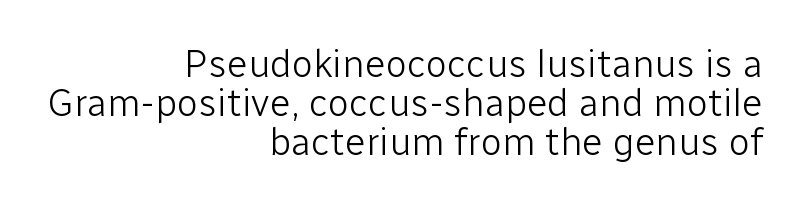
Q: Is the text bold? A: No.
Q: Is the text italic (slanted)? A: No, it is upright.
Q: Is the typeface a serif or a sans-serif typeface? A: Sans-serif.
Q: Is the text underlined? A: No.
Q: How is the paragraph aligned? A: Right-aligned.
Q: Is the spacing between letters normal or unusually wide? A: Normal.
Q: Is the spacing between lines tight, normal or loose? A: Tight.
Q: Width (condensed, normal, or wide)? A: Normal.
Q: Stroke contrast? A: Low.
Q: x-height? A: Medium.
Q: Monospaced? A: No.
